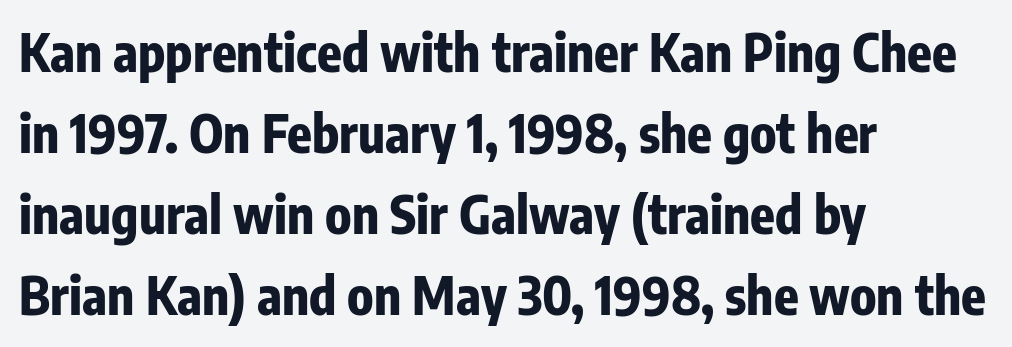
These lines are composed in type without serifs. Spacing verdict: proportional, widths tailored to each character. Do the letters lean? They stand straight. Students, this is bold: see how much ink each stroke carries. Lines of text with bare space underneath. The face used here is rendered with its standard letterfit.
